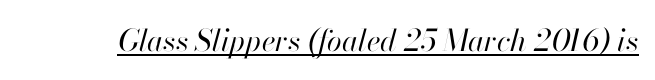
The image shows 30 px regular-weight type, italic (leaning right); set normal letter spacing, underlined; high stroke contrast and a small x-height.
